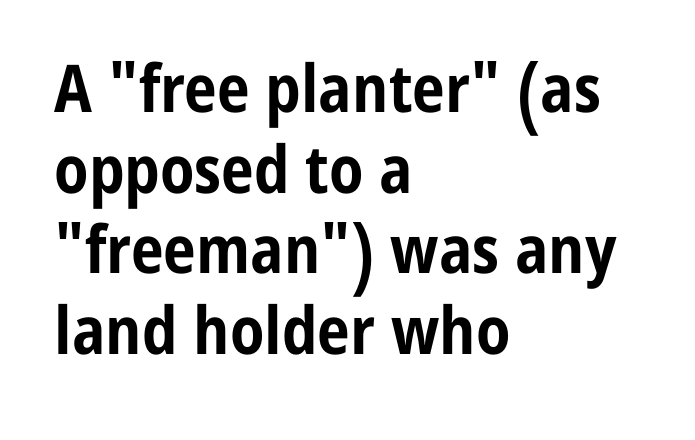
The image shows 66 px bold, condensed sans-serif type, upright; set left-aligned, line spacing 1.22x, normal letter spacing, not underlined; low stroke contrast and a medium x-height.
